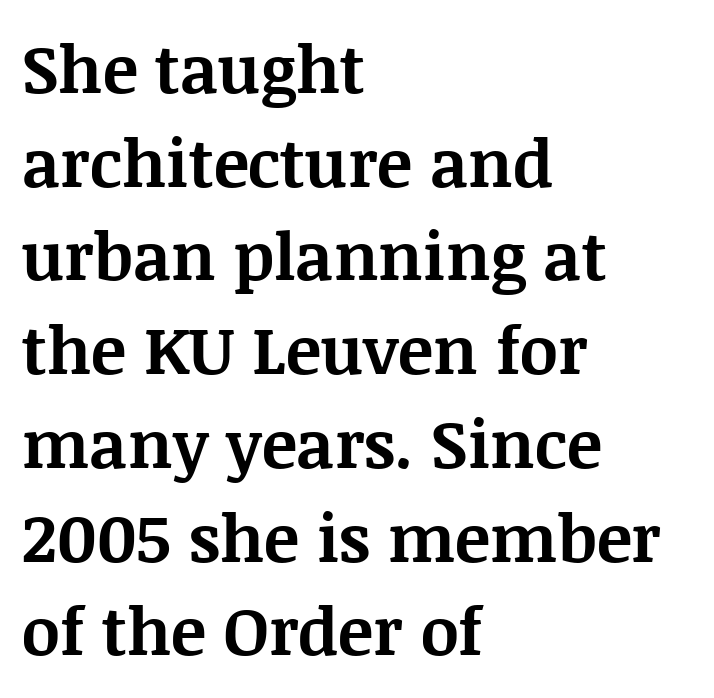
Q: Is the text bold? A: Yes.
Q: Is the text italic (slanted)? A: No, it is upright.
Q: Is the typeface a serif or a sans-serif typeface? A: Serif.
Q: Is the text underlined? A: No.
Q: How is the paragraph aligned? A: Left-aligned.
Q: Is the spacing between letters normal or unusually wide? A: Normal.
Q: Is the spacing between lines tight, normal or loose? A: Normal.
Q: Width (condensed, normal, or wide)? A: Normal.
Q: Stroke contrast? A: Medium.
Q: x-height? A: Large.
Q: Monospaced? A: No.
